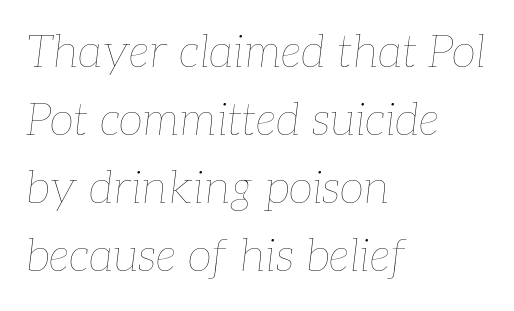
Default kerning and tracking; the words read as compact shapes. Leading: standard. The letters advance in unequal steps, a hallmark of proportional type. One-word summary of the alignment: left. The strip under each line holds only bare page.
